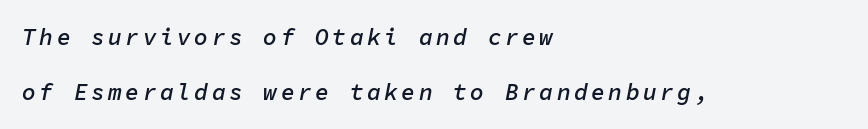
The setting favours the left margin, as ordinary paragraphs usually do. Look at the stroke-to-counter ratio: somewhat heavy, a semibold. Clear beneath every line of the passage. The block of text is sparse from top to bottom, with ample space between rows. Characters are canted at an angle relative to the baseline's perpendicular.
